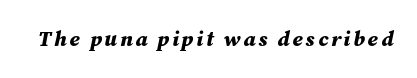
The image shows 21 px bold type, italic (leaning right); set not underlined.
